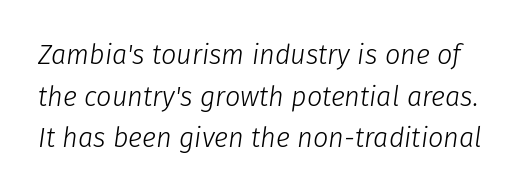
{"italic": "yes", "lean": "right", "slant_degrees": 8, "bold": "no", "underline": "no", "line_spacing": "normal", "line_spacing_ratio": 1.54, "letter_spacing": "normal", "letter_spacing_em": 0.0, "glyph_px": 27}
